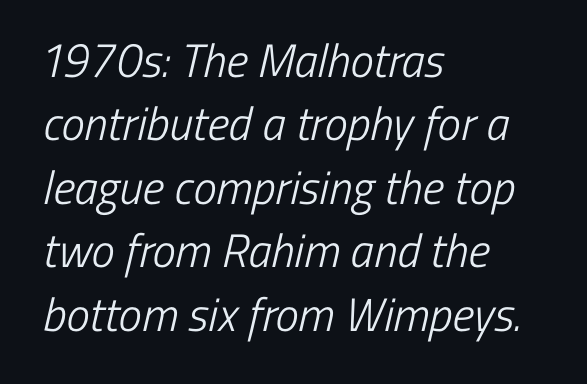
Q: Is the text bold? A: No.
Q: Is the typeface a serif or a sans-serif typeface? A: Sans-serif.
Q: Is the text underlined? A: No.
Q: How is the paragraph aligned? A: Left-aligned.
Q: Is the spacing between letters normal or unusually wide? A: Normal.
Q: Is the spacing between lines tight, normal or loose? A: Normal.
Q: Width (condensed, normal, or wide)? A: Condensed.
Q: Stroke contrast? A: Low.
Q: x-height? A: Medium.
Q: Monospaced? A: No.
